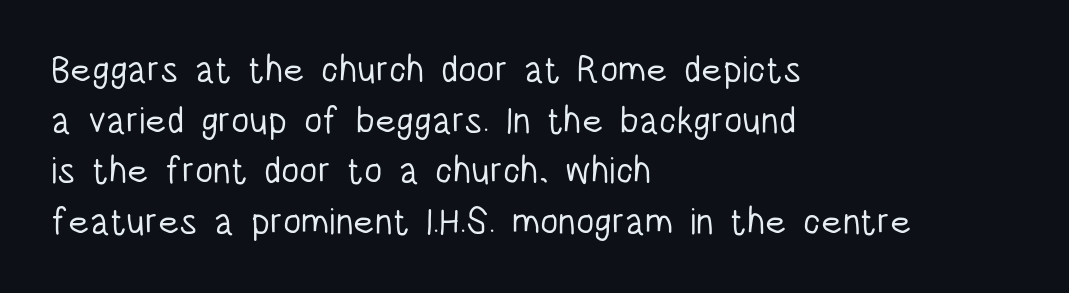
{"serif": "no", "italic": "no", "bold": "no", "weight": "light", "width": "condensed", "stroke_contrast": "low", "x_height": "large", "monospaced": "no", "underline": "no", "align": "left", "line_spacing": "normal", "line_spacing_ratio": 1.37, "letter_spacing": "normal", "letter_spacing_em": 0.0, "glyph_px": 37}
